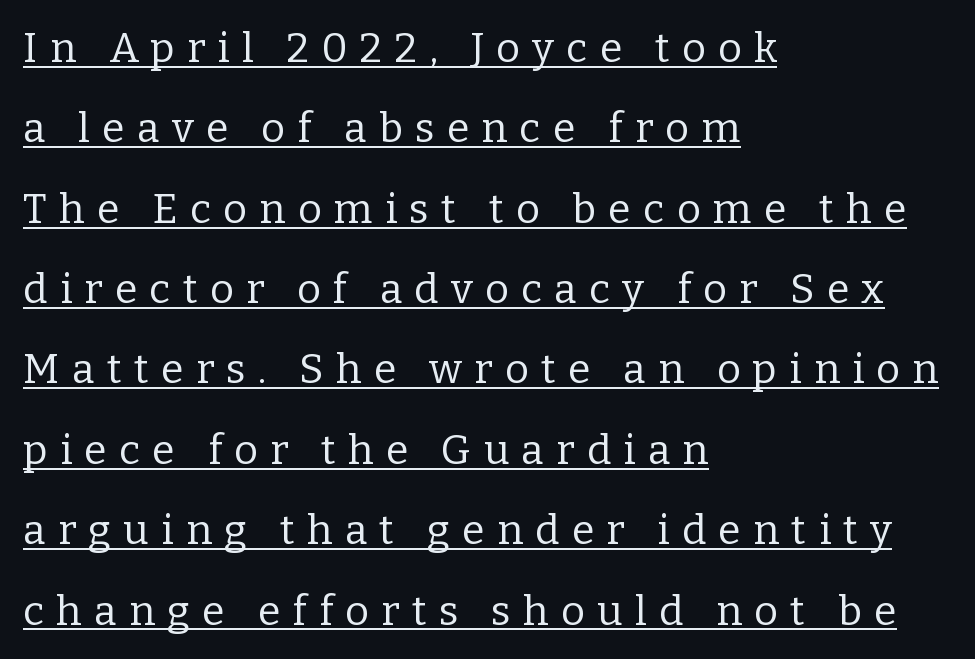
{"serif": "yes", "italic": "no", "bold": "no", "weight": "regular", "width": "normal", "stroke_contrast": "low", "x_height": "medium", "monospaced": "no", "underline": "yes", "align": "left", "line_spacing": "loose", "line_spacing_ratio": 1.96, "letter_spacing": "wide", "letter_spacing_em": 0.3, "glyph_px": 41}
